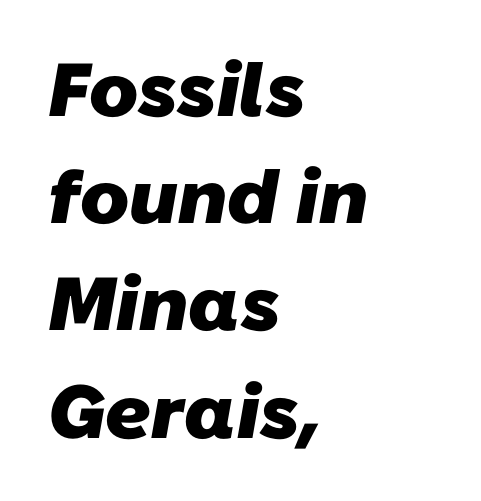
{"serif": "no", "bold": "yes", "weight": "heavy", "width": "normal", "stroke_contrast": "low", "x_height": "medium", "monospaced": "no", "underline": "no", "align": "left", "line_spacing": "normal", "line_spacing_ratio": 1.43, "letter_spacing": "normal", "letter_spacing_em": 0.0, "glyph_px": 75}
